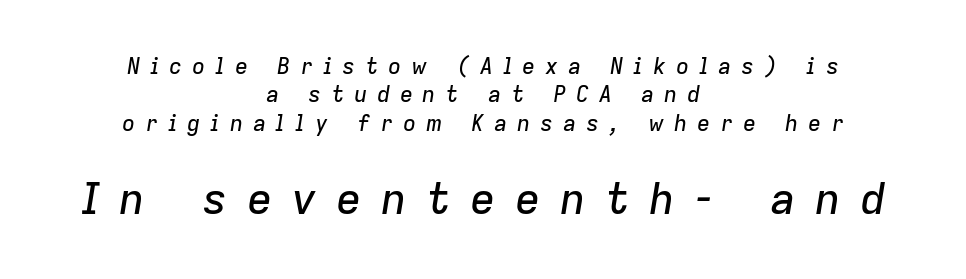
What stands out about the letter spacing? Its width — letters are far apart. A normal amount of white space separates one row of letters from the next. The axis of the letterforms is tilted away from vertical. Think of a printed novel: that variable character pitch is what you see here.
